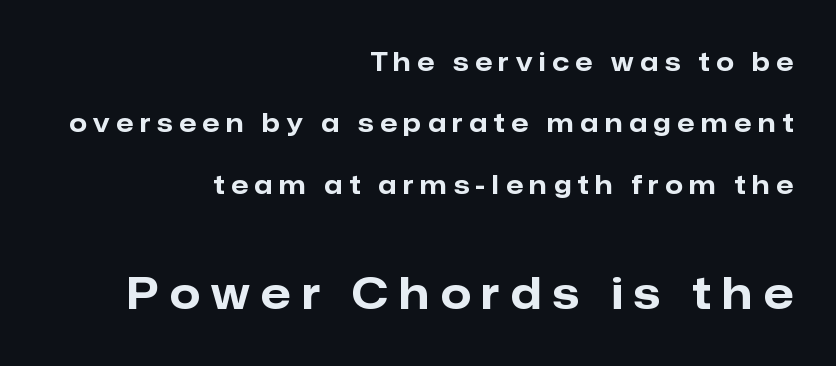
The image shows 43 px bold sans-serif type, upright; set right-aligned, loose line spacing (2.46x), unusually wide letter spacing (+0.27 em), not underlined; the second (bottom) block is 1.72x larger; low stroke contrast and a medium x-height.
